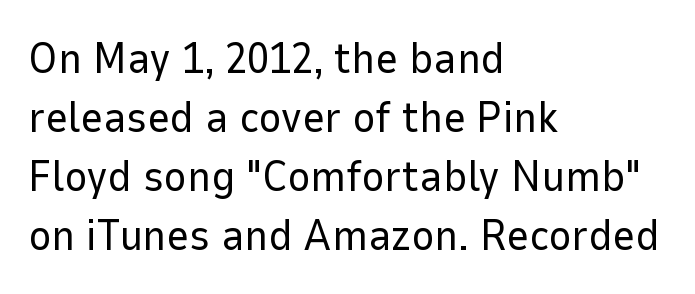
Q: Is the text bold? A: No.
Q: Is the text italic (slanted)? A: No, it is upright.
Q: Is the typeface a serif or a sans-serif typeface? A: Sans-serif.
Q: Is the text underlined? A: No.
Q: How is the paragraph aligned? A: Left-aligned.
Q: Is the spacing between letters normal or unusually wide? A: Normal.
Q: Is the spacing between lines tight, normal or loose? A: Normal.
Q: Width (condensed, normal, or wide)? A: Normal.
Q: Stroke contrast? A: Low.
Q: x-height? A: Medium.
Q: Monospaced? A: No.
